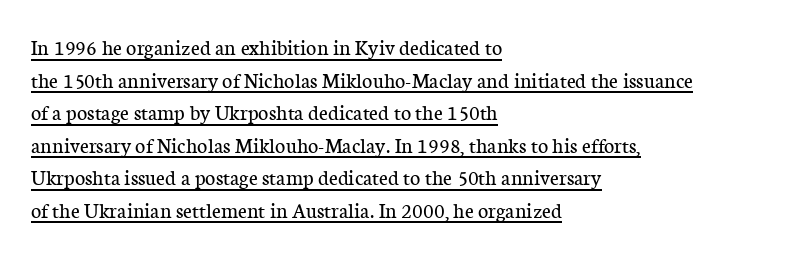
Q: Is the text bold? A: No.
Q: Is the text italic (slanted)? A: No, it is upright.
Q: Is the text underlined? A: Yes.
Q: How is the paragraph aligned? A: Left-aligned.
Q: Is the spacing between letters normal or unusually wide? A: Normal.
Q: Is the spacing between lines tight, normal or loose? A: Normal.
